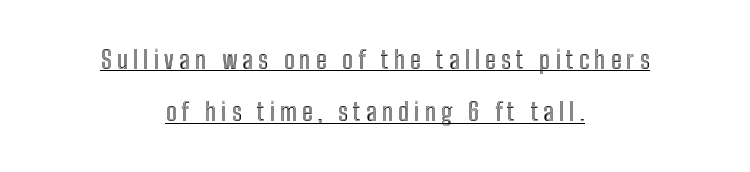
Leading: increased. Which margin do the lines hug? Neither — every line sits in the middle. The passage shown is underscored from start to finish. Does the lettering tilt? It doesn't — this is upright.
